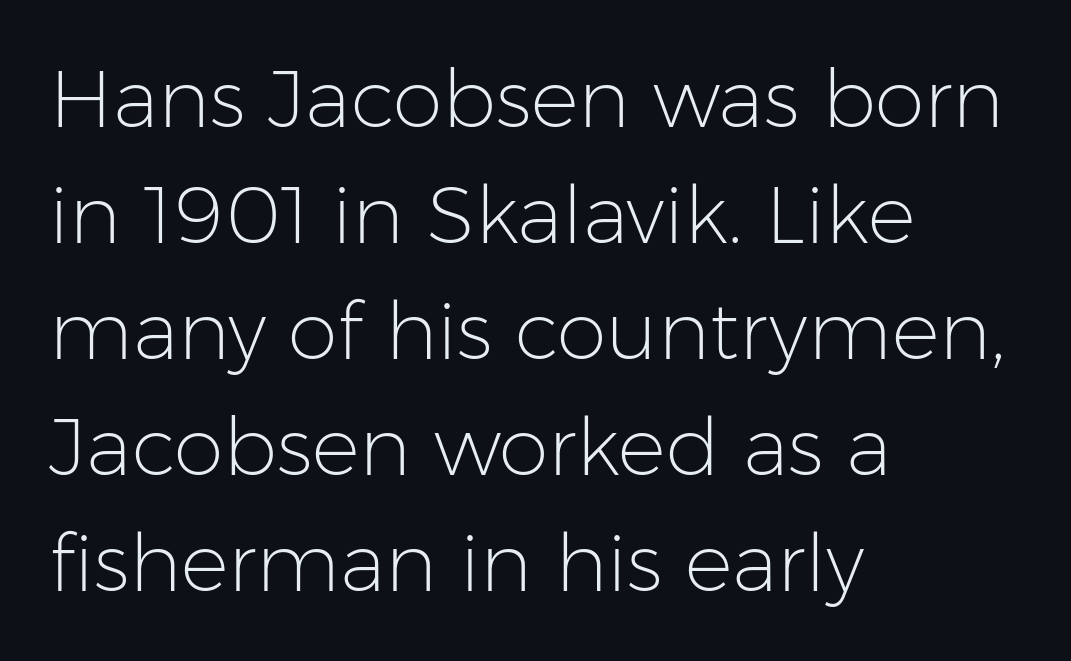
The image shows 80 px light sans-serif type, upright; set left-aligned, normal line spacing (1.45x), normal letter spacing, not underlined; low stroke contrast and a medium x-height.
